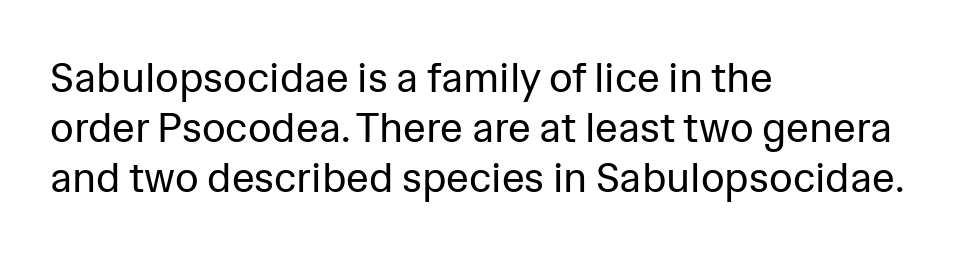
The image shows 41 px regular-weight sans-serif type, upright; set left-aligned, line spacing 1.22x, normal letter spacing, not underlined; low stroke contrast and a medium x-height.
